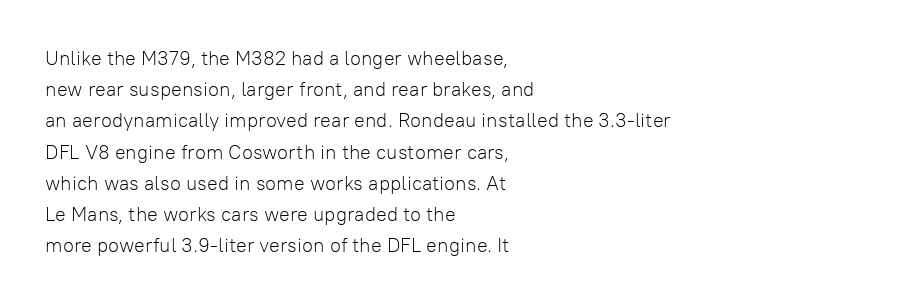
{"italic": "no", "bold": "no", "underline": "no", "align": "left", "line_spacing": "normal", "line_spacing_ratio": 1.56, "letter_spacing": "normal", "letter_spacing_em": 0.0, "glyph_px": 20}
